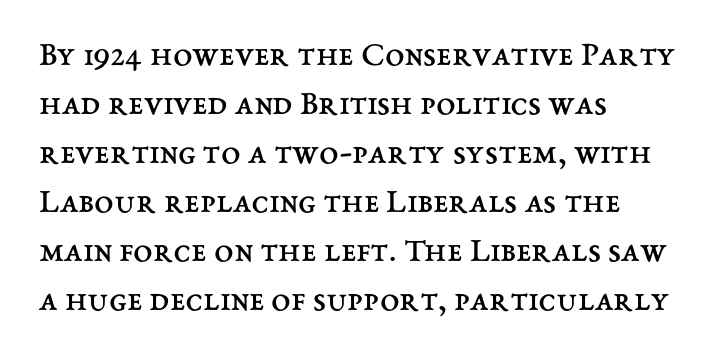
Q: Is the text bold? A: No.
Q: Is the text italic (slanted)? A: No, it is upright.
Q: Is the text underlined? A: No.
Q: How is the paragraph aligned? A: Left-aligned.
Q: Is the spacing between letters normal or unusually wide? A: Normal.
Q: Is the spacing between lines tight, normal or loose? A: Normal.
Q: Width (condensed, normal, or wide)? A: Normal.
Q: Stroke contrast? A: Medium.
Q: x-height? A: Medium.
Q: Monospaced? A: No.
